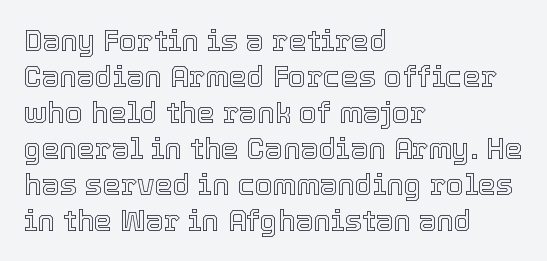
Q: Is the text italic (slanted)? A: No, it is upright.
Q: Is the text underlined? A: No.
Q: How is the paragraph aligned? A: Left-aligned.
Q: Is the spacing between letters normal or unusually wide? A: Normal.
Q: Width (condensed, normal, or wide)? A: Normal.
Q: x-height? A: Medium.
Q: Monospaced? A: No.
